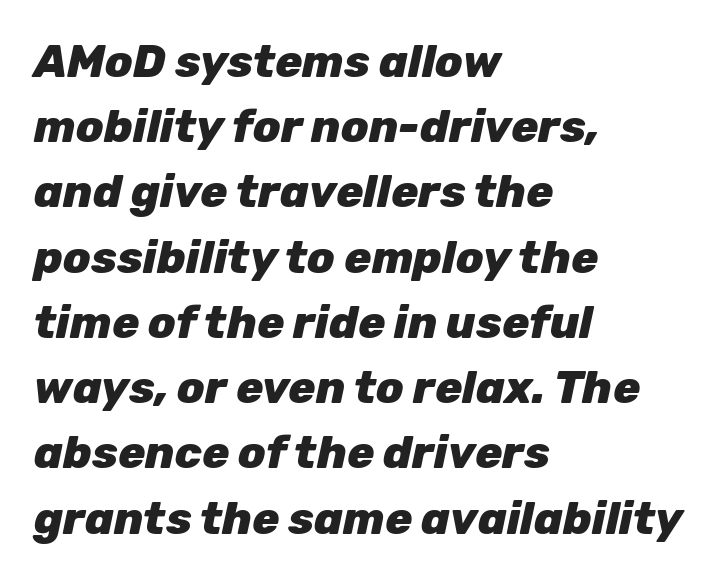
Stroke thickness is high; the sample reads as a true bold. How are the letters spaced? Ordinarily, with no added tracking. Evenly set lines give the paragraph a standard silhouette. The area under the type is left untouched.
